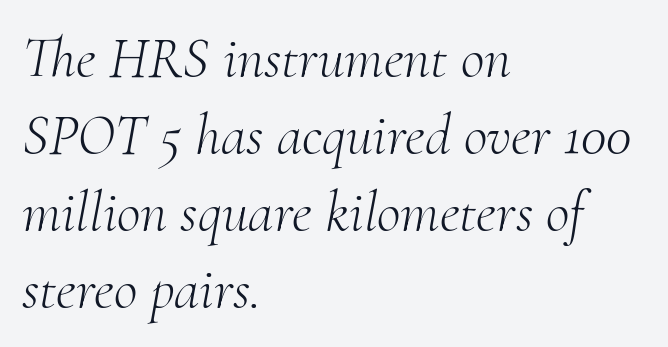
Nobody drew a line under any word here. Default kerning and tracking; the words read as compact shapes. Little horizontal feet cap the strokes, marking this as serif type. The passage shown stacks its lines at a standard gap.
